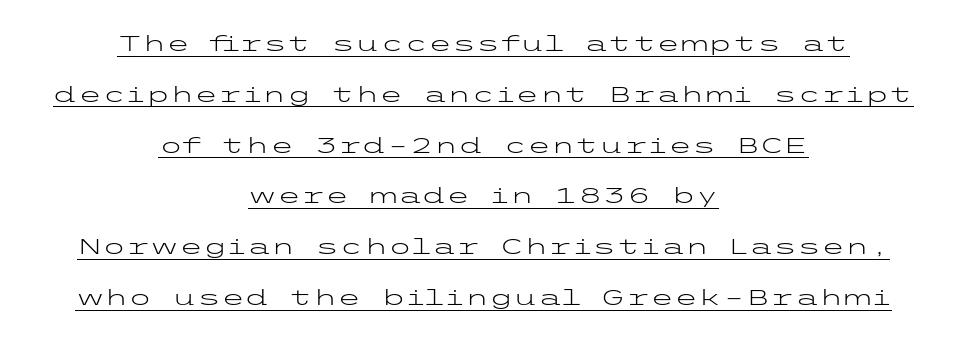
{"italic": "no", "bold": "no", "underline": "yes", "align": "center", "line_spacing": "loose", "line_spacing_ratio": 2.31, "letter_spacing": "normal", "letter_spacing_em": 0.0, "glyph_px": 22}
